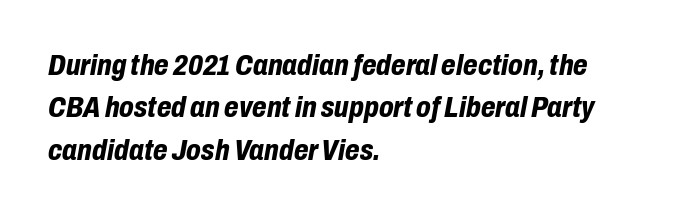
Is the block centered? No — it sits flush against the left margin. These lines are rendered in a variable-pitch font. In terms of leading, this rendering sits right in the middle. How are the letters spaced? Ordinarily, with no added tracking. Rule under the text: the space is simply empty.
